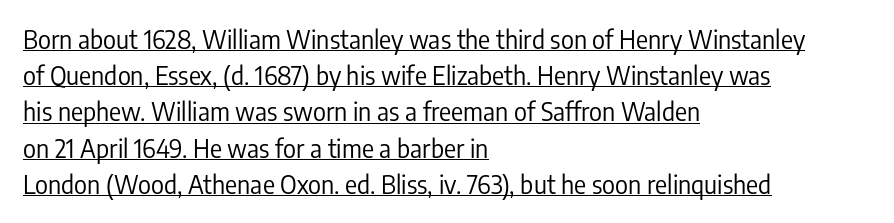
Every stem runs plumb, perpendicular to the baseline. You can see a thin bar hugging the bottom of the glyphs. The rendering keeps characters at their native spacing. A classic flush-left, rag-right setting is used for this passage.
